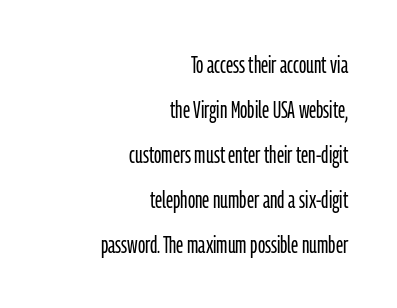
Q: Is the text bold? A: No.
Q: Is the text italic (slanted)? A: No, it is upright.
Q: Is the text underlined? A: No.
Q: How is the paragraph aligned? A: Right-aligned.
Q: Is the spacing between letters normal or unusually wide? A: Normal.
